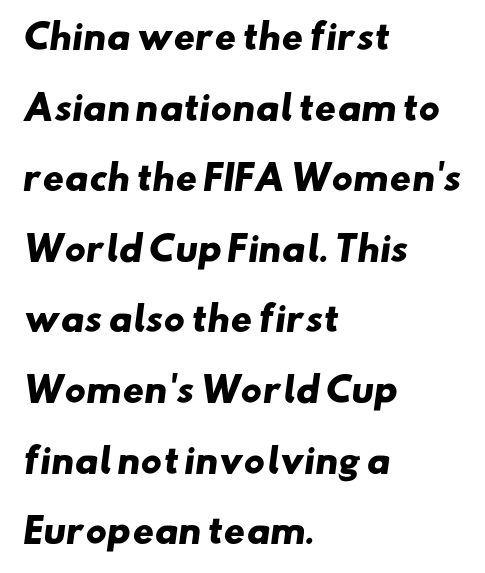
Proportional: the letters do not fall into vertical columns. Where is the straight margin? On the left. Words appear dense and cohesive because spacing is normal. What's the leading like? Stretched, with rows far apart. The glyphs are unaccompanied by any horizontal stroke below them.
